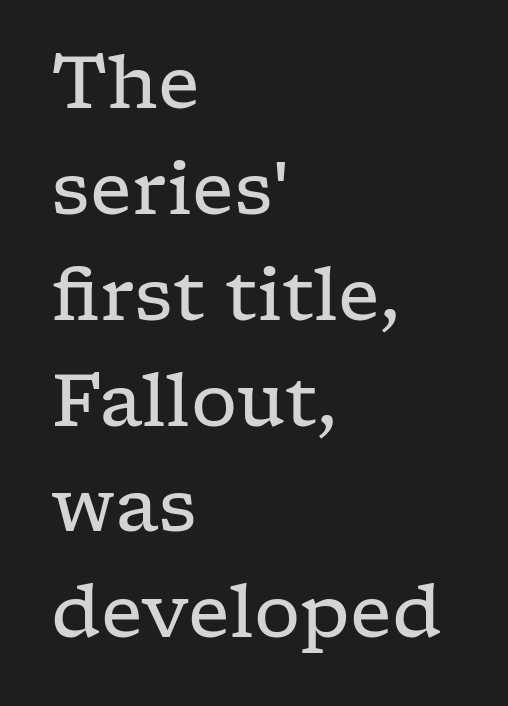
The image shows 73 px regular-weight, wide serif type, upright; set left-aligned, normal line spacing (1.45x), normal letter spacing, not underlined; low stroke contrast and a medium x-height.
